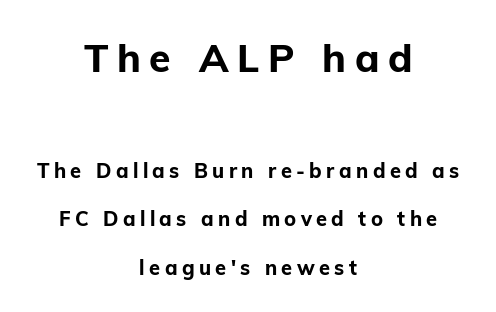
{"serif": "no", "italic": "no", "bold": "yes", "weight": "bold", "width": "normal", "stroke_contrast": "low", "x_height": "medium", "monospaced": "no", "underline": "no", "align": "center", "line_spacing": "loose", "line_spacing_ratio": 2.41, "letter_spacing": "wide", "letter_spacing_em": 0.22, "larger_block": "first", "size_ratio": 1.95, "glyph_px": 39}
